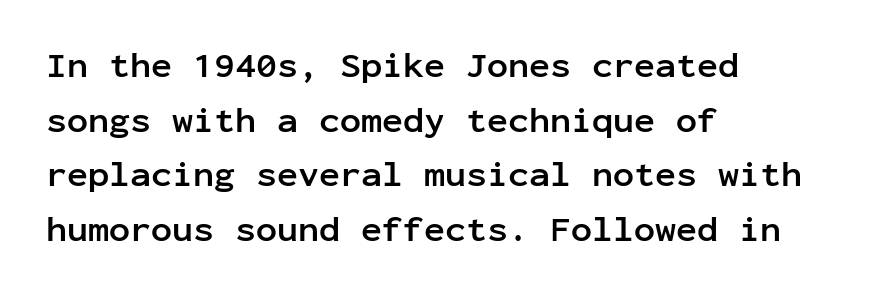
Q: Is the text bold? A: Yes.
Q: Is the text italic (slanted)? A: No, it is upright.
Q: Is the typeface a serif or a sans-serif typeface? A: Sans-serif.
Q: Is the text underlined? A: No.
Q: How is the paragraph aligned? A: Left-aligned.
Q: Is the spacing between letters normal or unusually wide? A: Normal.
Q: Is the spacing between lines tight, normal or loose? A: Normal.
Q: Width (condensed, normal, or wide)? A: Normal.
Q: Stroke contrast? A: Low.
Q: x-height? A: Medium.
Q: Monospaced? A: Yes.
